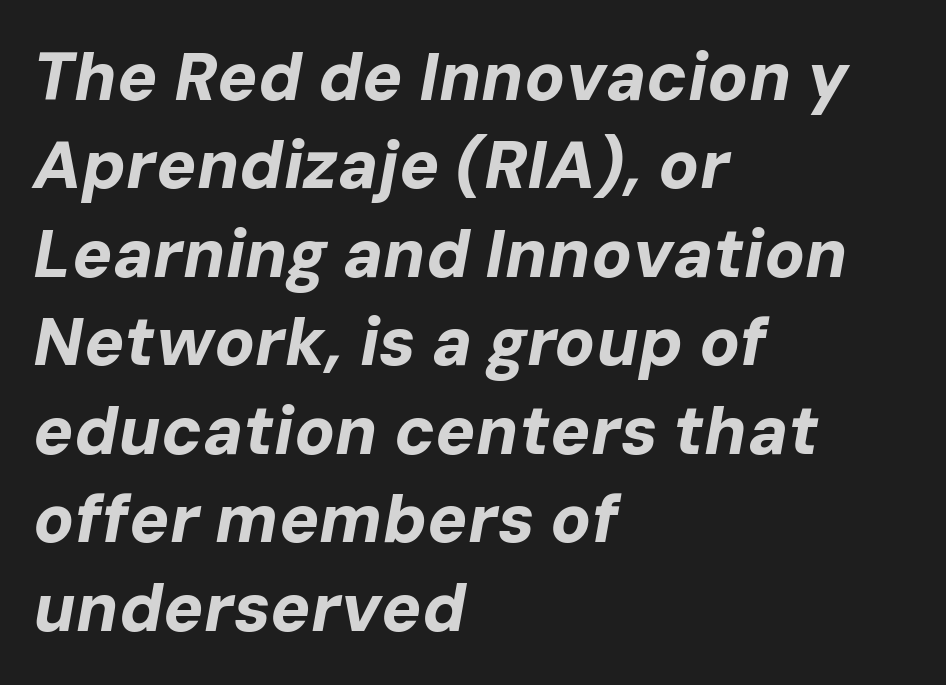
The image shows 67 px bold type, italic (leaning right); set left-aligned, normal line spacing (1.32x), normal letter spacing, not underlined; low stroke contrast and a medium x-height.
